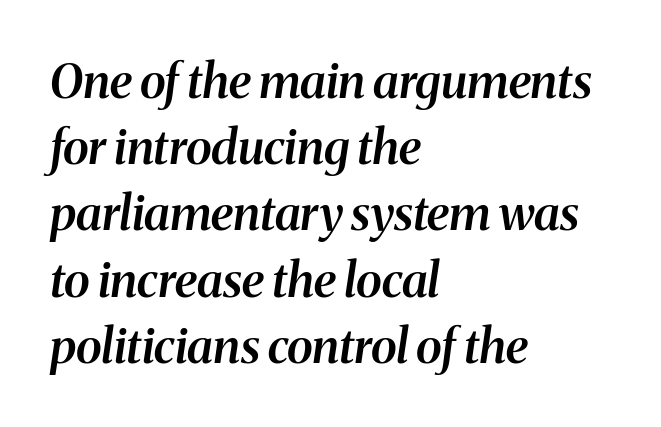
Q: Is the text bold? A: Semi-bold.
Q: Is the text italic (slanted)? A: Yes, it leans right by about 8 degrees.
Q: Is the typeface a serif or a sans-serif typeface? A: Serif.
Q: Is the text underlined? A: No.
Q: How is the paragraph aligned? A: Left-aligned.
Q: Is the spacing between letters normal or unusually wide? A: Normal.
Q: Is the spacing between lines tight, normal or loose? A: Normal.
Q: Width (condensed, normal, or wide)? A: Normal.
Q: Stroke contrast? A: Medium.
Q: x-height? A: Medium.
Q: Monospaced? A: No.
